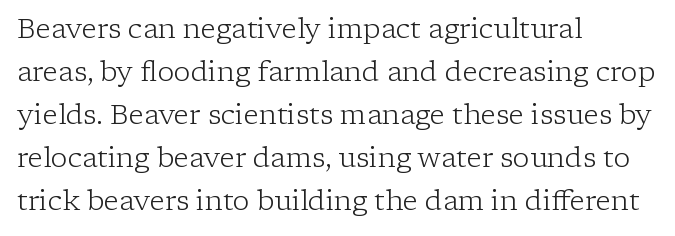
Type style note: has serifs. If you drew a ruler down the left edge, every line would touch it. Style check: upright. The rendering uses natural spacing where letterforms have individual widths.
